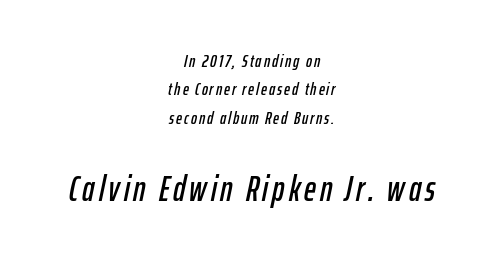
A student would call this center alignment; a typographer would say set centered. Glance below the letters and you will spot only blank space. Think of a printed novel: that variable character pitch is what you see here. Compared with ordinary roman type, these characters are visibly tilted. The line-height multiplier appears to be the usual default. Compare the two chunks: the lower has the greater cap height.
